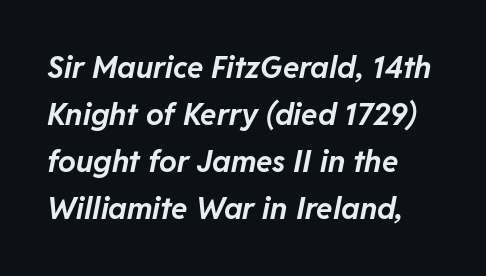
Q: Is the text bold? A: Yes.
Q: Is the text italic (slanted)? A: Yes, it leans right by about 11 degrees.
Q: Is the text underlined? A: No.
Q: How is the paragraph aligned? A: Left-aligned.
Q: Is the spacing between letters normal or unusually wide? A: Normal.
Q: Is the spacing between lines tight, normal or loose? A: Normal.
Q: Width (condensed, normal, or wide)? A: Normal.
Q: Stroke contrast? A: Low.
Q: x-height? A: Medium.
Q: Monospaced? A: No.
